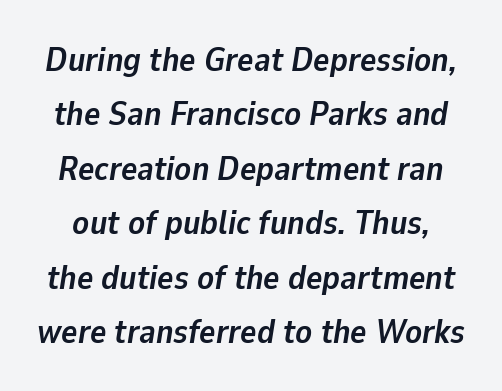
The glyphs are unaccompanied by any horizontal stroke below them. This is oblique type, the kind used for emphasis or titles. Every letter is thick-stroked: bold, no question. The horizontal fit of the characters is conventional and even.
